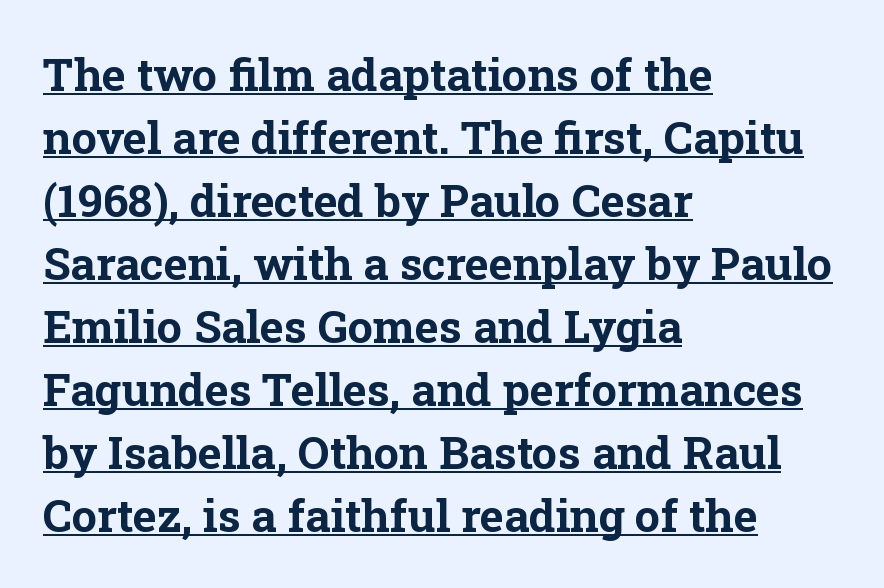
The font family rendered here belongs to the serif group. These lines are rendered in a variable-pitch font. Bold? Absolutely — the strokes are thick and heavy. Looks like someone drew a line under every word here.
